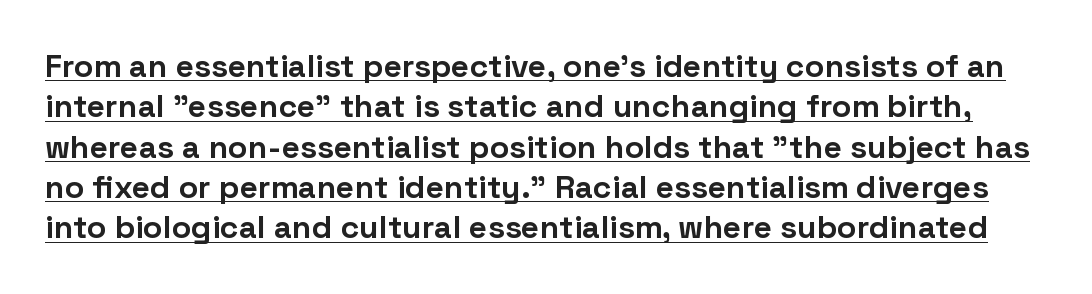
Leading: standard. As a designer I'd log this as weight 700, bold. The type is set solid horizontally, with unmodified tracking. Stroke terminals: plain, sans-serif. Note the varied advance widths — an 'i' is clearly narrower than an 'm'.
